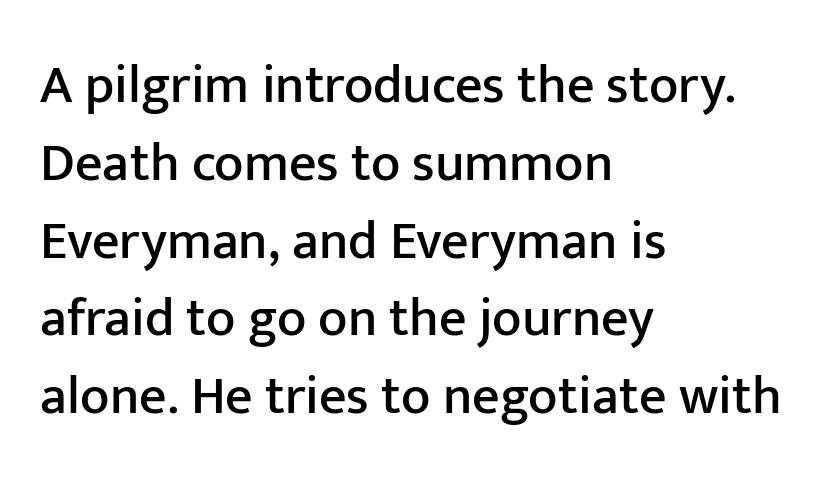
Italic: no, the glyphs are upright roman. The passage shown is not underscored anywhere. Think of a printed novel: that variable character pitch is what you see here. Observe the absence of serifs on each vertical stroke in this sample. Horizontal alignment here is leftward, the default for most running prose. Students, observe: this is what conventionally led text looks like.
